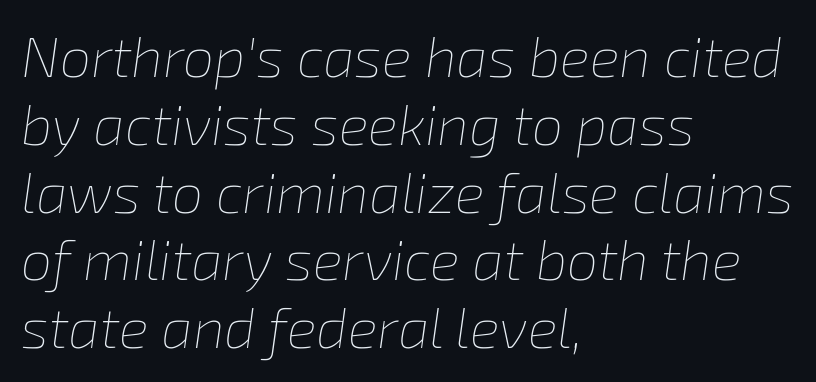
The typeface has the unassuming heft of standard copy or less. Posture: slanted. Each line starts at the same left margin while the right side varies. The letters advance in unequal steps, a hallmark of proportional type. Check under the words: just untouched page.
